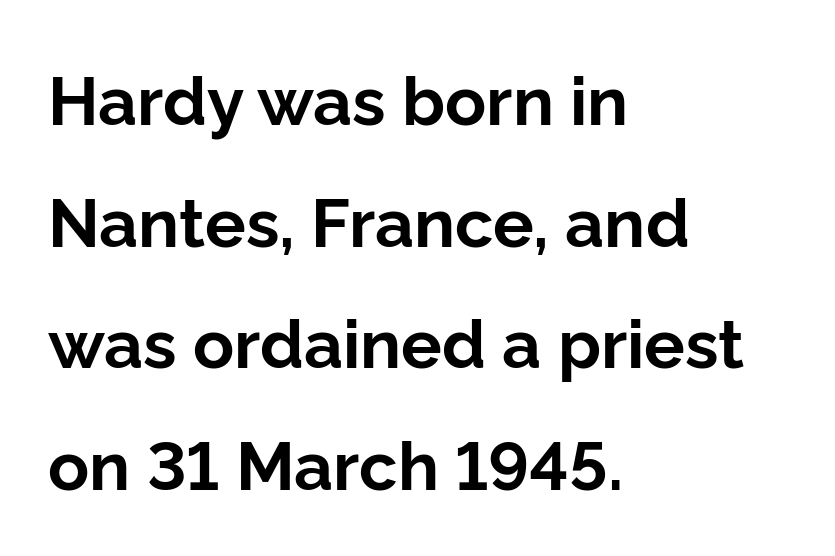
The image shows 68 px bold sans-serif type, upright; set left-aligned, line spacing 1.79x, normal letter spacing, not underlined; low stroke contrast and a medium x-height.
